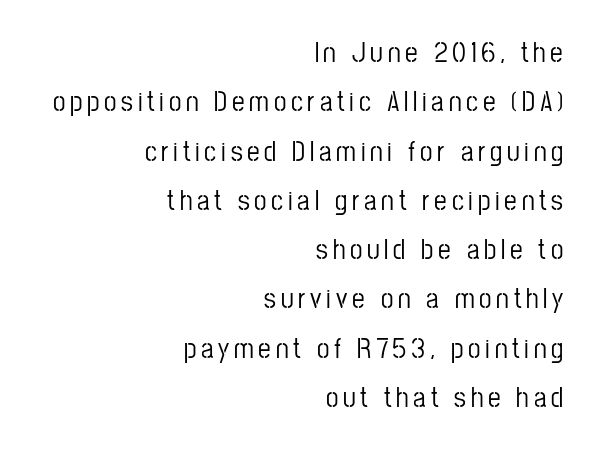
Q: Is the text italic (slanted)? A: No, it is upright.
Q: Is the typeface a serif or a sans-serif typeface? A: Sans-serif.
Q: Is the text underlined? A: No.
Q: How is the paragraph aligned? A: Right-aligned.
Q: Width (condensed, normal, or wide)? A: Condensed.
Q: Stroke contrast? A: Low.
Q: x-height? A: Medium.
Q: Monospaced? A: No.
